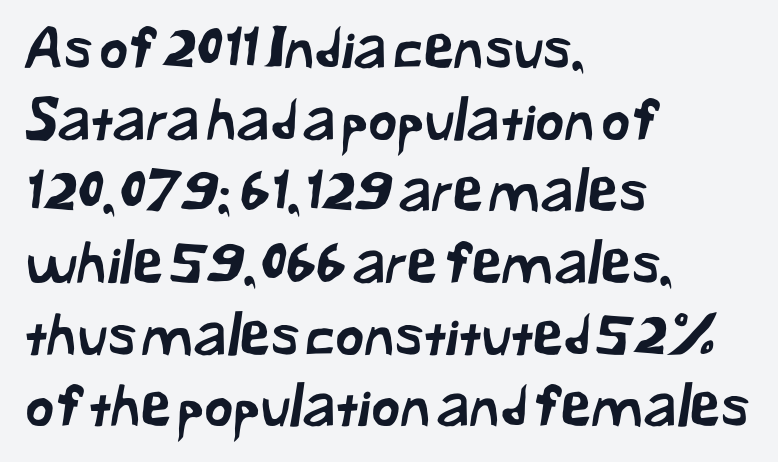
Q: Is the typeface a serif or a sans-serif typeface? A: Sans-serif.
Q: Is the text underlined? A: No.
Q: How is the paragraph aligned? A: Left-aligned.
Q: Is the spacing between letters normal or unusually wide? A: Normal.
Q: Is the spacing between lines tight, normal or loose? A: Normal.
Q: Width (condensed, normal, or wide)? A: Normal.
Q: Stroke contrast? A: Low.
Q: x-height? A: Medium.
Q: Monospaced? A: No.
